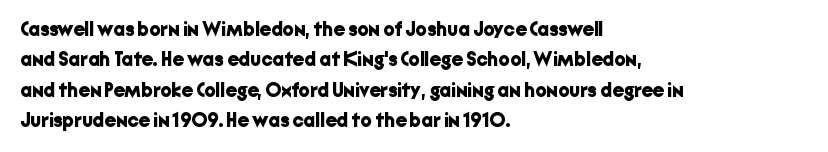
Q: Is the text bold? A: Yes.
Q: Is the text italic (slanted)? A: No, it is upright.
Q: Is the text underlined? A: No.
Q: How is the paragraph aligned? A: Left-aligned.
Q: Is the spacing between letters normal or unusually wide? A: Normal.
Q: Is the spacing between lines tight, normal or loose? A: Normal.
